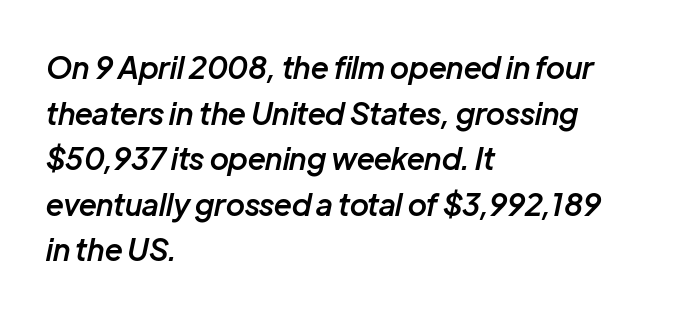
The image shows 30 px semibold type, italic (leaning right); set left-aligned, normal line spacing (1.52x), normal letter spacing, not underlined; low stroke contrast and a medium x-height.
